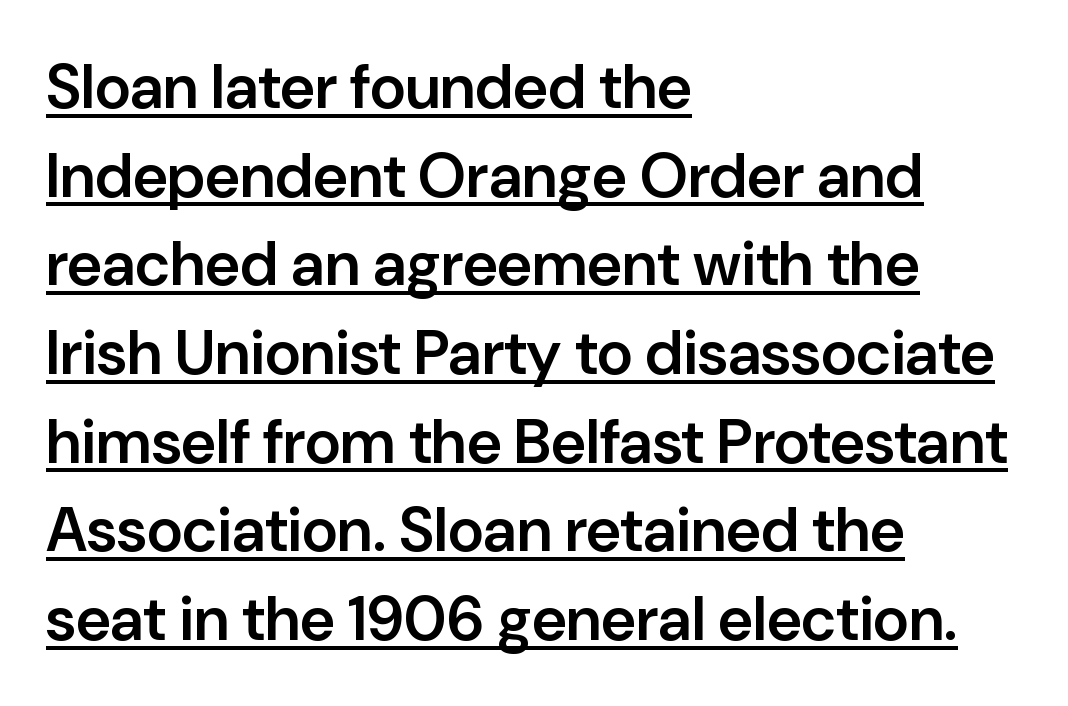
The horizontal fit of the characters is conventional and even. A classic flush-left, rag-right setting is used for this passage. The face used here is a sans, in the tradition of grotesques and geometrics. The typography opts for an upright posture over an oblique one.
